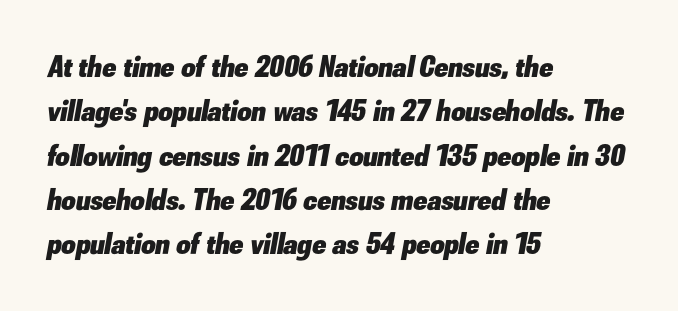
Q: Is the text bold? A: Yes.
Q: Is the text italic (slanted)? A: Yes, it leans right by about 10 degrees.
Q: Is the text underlined? A: No.
Q: How is the paragraph aligned? A: Left-aligned.
Q: Is the spacing between letters normal or unusually wide? A: Normal.
Q: Is the spacing between lines tight, normal or loose? A: Normal.
Q: Width (condensed, normal, or wide)? A: Normal.
Q: Stroke contrast? A: Low.
Q: x-height? A: Small.
Q: Monospaced? A: No.
